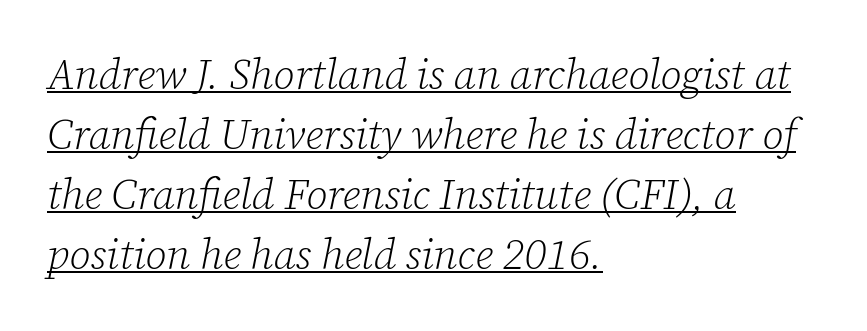
Slanted lettering throughout. How are the letters spaced? Ordinarily, with no added tracking. The rendering uses the underline text-decoration. Does the copy run flush right? No — it runs flush left. No heavy texture on the line: the type isn't bold.
